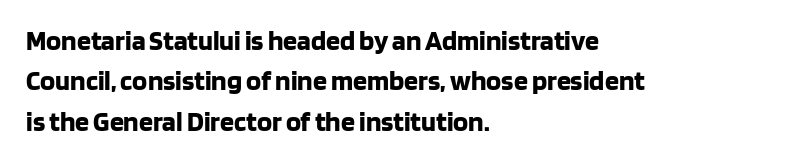
Nope, no serifs anywhere on these letters. The baseline area is clear. The passage shown is typed in a proportional face where columns would drift. Look at the stroke-to-counter ratio: heavy, a bold. Whoever set this chose a conventional vertical rhythm.
